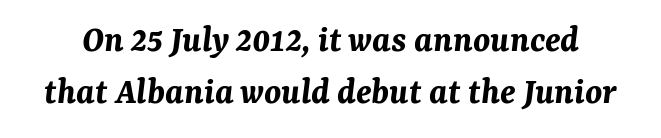
The space beneath each line is pristine and unruled. In terms of weight, the rendering is a true, heavy bold. Rendered with sloped, italic letterforms. The passage shown is typed in a proportional face where columns would drift.
